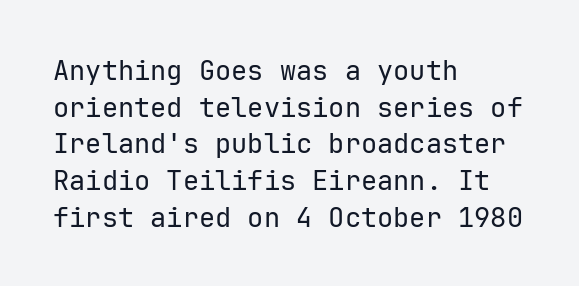
Q: Is the text bold? A: No.
Q: Is the text italic (slanted)? A: No, it is upright.
Q: Is the text underlined? A: No.
Q: How is the paragraph aligned? A: Left-aligned.
Q: Is the spacing between letters normal or unusually wide? A: Normal.
Q: Is the spacing between lines tight, normal or loose? A: Normal.
